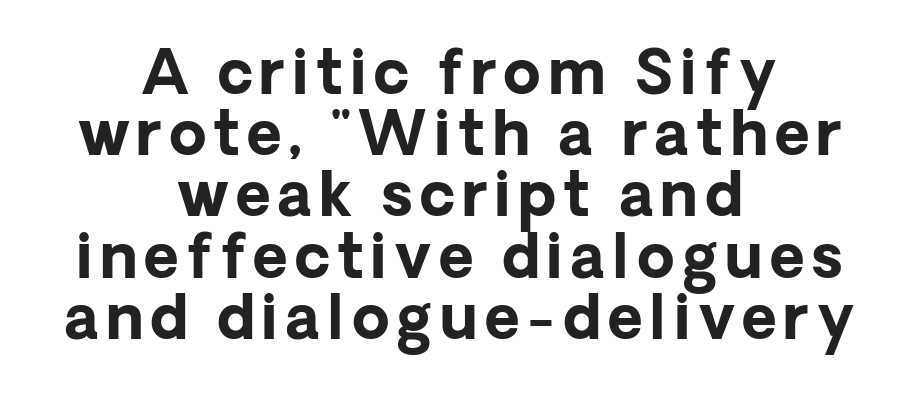
The image shows 60 px bold sans-serif type, upright; set centered, tight line spacing (1.02x), not underlined; low stroke contrast and a medium x-height.
